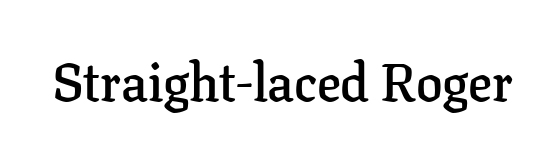
Q: Is the text bold? A: Semi-bold.
Q: Is the text italic (slanted)? A: No, it is upright.
Q: Is the typeface a serif or a sans-serif typeface? A: Serif.
Q: Is the text underlined? A: No.
Q: Is the spacing between letters normal or unusually wide? A: Normal.
Q: Width (condensed, normal, or wide)? A: Normal.
Q: Stroke contrast? A: Low.
Q: x-height? A: Medium.
Q: Monospaced? A: No.
